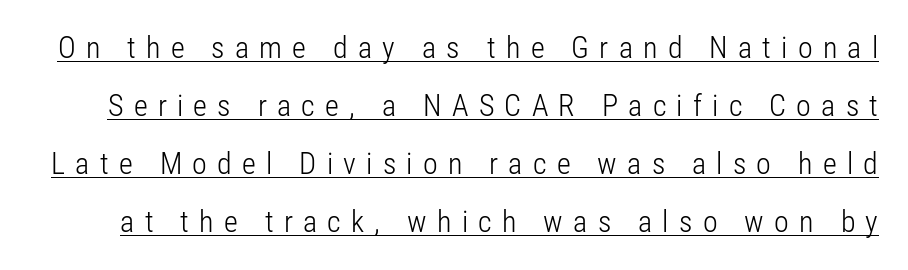
The image shows 30 px light, condensed sans-serif type, upright; set loose line spacing (1.93x), unusually wide letter spacing (+0.34 em), underlined; low stroke contrast and a medium x-height.
